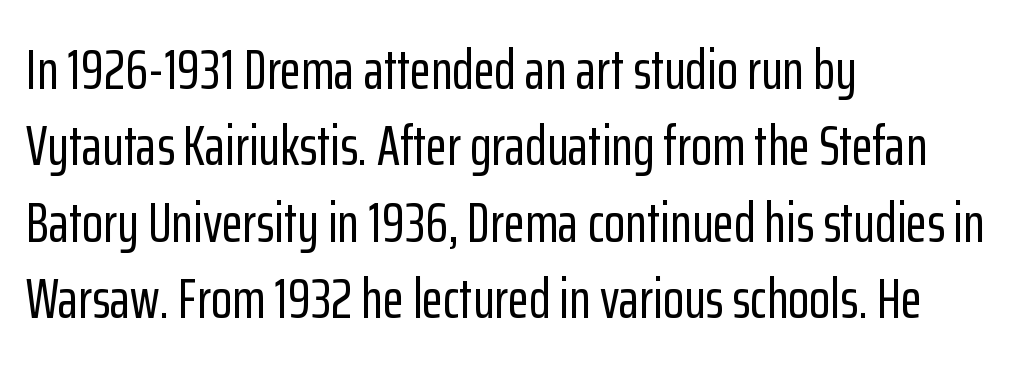
Q: Is the text italic (slanted)? A: No, it is upright.
Q: Is the typeface a serif or a sans-serif typeface? A: Sans-serif.
Q: Is the text underlined? A: No.
Q: How is the paragraph aligned? A: Left-aligned.
Q: Is the spacing between letters normal or unusually wide? A: Normal.
Q: Is the spacing between lines tight, normal or loose? A: Normal.
Q: Width (condensed, normal, or wide)? A: Condensed.
Q: Stroke contrast? A: Low.
Q: x-height? A: Medium.
Q: Monospaced? A: No.
